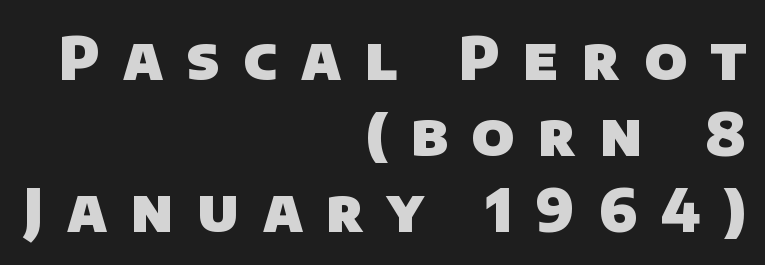
The image shows 59 px heavy sans-serif type; set right-aligned, normal line spacing (1.29x), unusually wide letter spacing (+0.4 em), not underlined; low stroke contrast and a large x-height.
